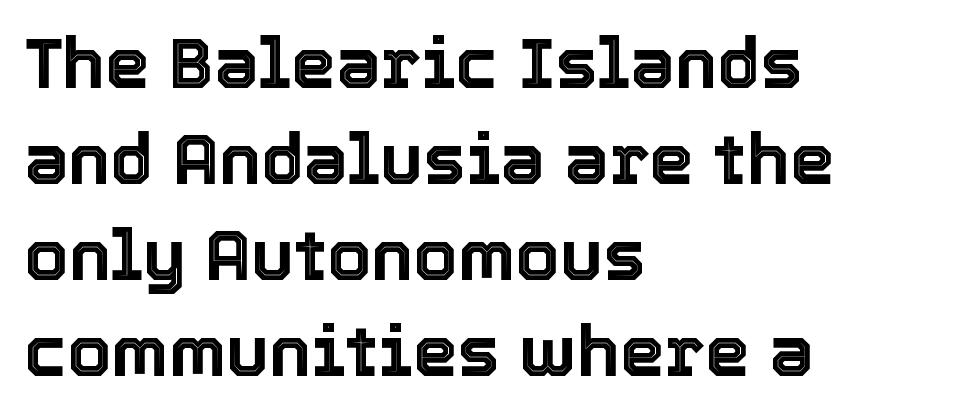
The image shows 71 px text type, upright; set left-aligned, normal line spacing (1.35x), normal letter spacing, not underlined; a medium x-height.
